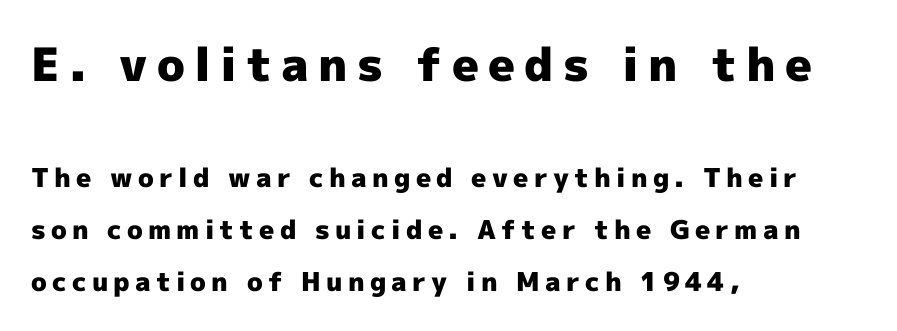
The image shows 46 px heavy sans-serif type, upright; set left-aligned, loose line spacing (1.99x), unusually wide letter spacing (+0.2 em), not underlined; the first (top) block is 1.77x larger; a medium x-height.
